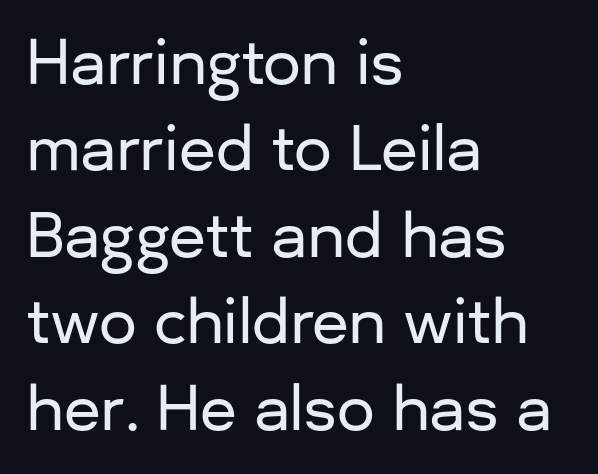
{"serif": "no", "italic": "no", "width": "normal", "stroke_contrast": "low", "x_height": "medium", "monospaced": "no", "underline": "no", "align": "left", "line_spacing": "normal", "line_spacing_ratio": 1.44, "letter_spacing": "normal", "letter_spacing_em": 0.0, "glyph_px": 60}
